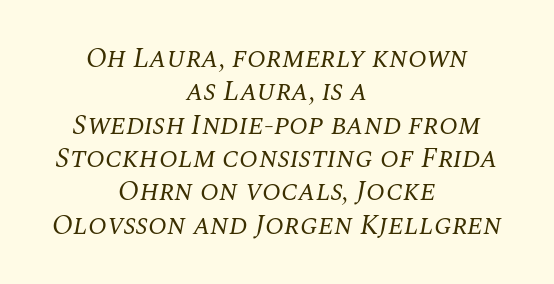
The image shows 28 px regular-weight serif type, italic (leaning right); set centered, line spacing 1.19x, normal letter spacing, not underlined; medium stroke contrast and a large x-height.
